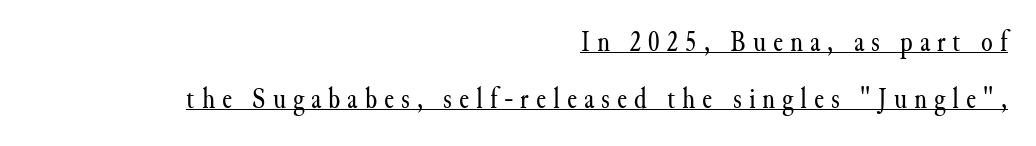
The image shows 30 px regular-weight serif type, upright; set right-aligned, loose line spacing (1.9x), unusually wide letter spacing (+0.23 em), underlined; medium stroke contrast and a small x-height.
